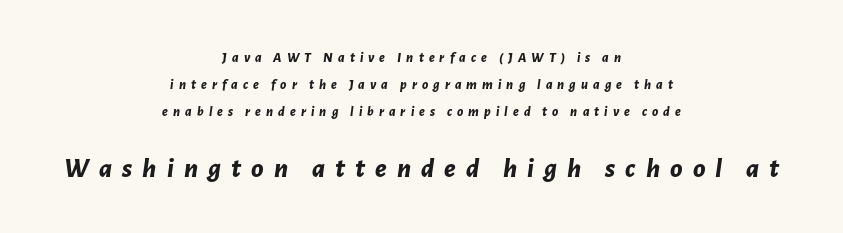
Q: Is the text bold? A: Yes.
Q: Is the text italic (slanted)? A: Yes, it leans right by about 7 degrees.
Q: Is the text underlined? A: No.
Q: How is the paragraph aligned? A: Centered.
Q: Is the spacing between letters normal or unusually wide? A: Unusually wide.
Q: Is the spacing between lines tight, normal or loose? A: Loose.
Q: Which block of text is set in a larger size, the first (top) or the second (bottom)? A: The second (bottom) one.
Q: Width (condensed, normal, or wide)? A: Normal.
Q: Stroke contrast? A: Low.
Q: x-height? A: Medium.
Q: Monospaced? A: No.
